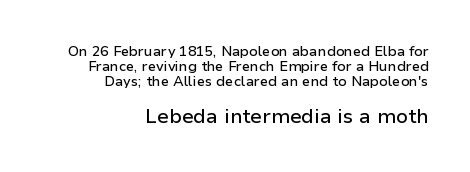
Horizontal alignment here is rightward, an uncommon choice for prose. You could barely slide anything between these rows. Lines of text with bare space underneath. Rendered with straight, roman letterforms. Students, note that the glyphs here touch the page at normal intervals.
